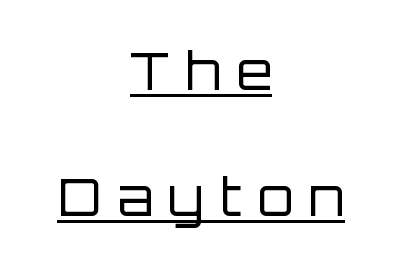
{"serif": "no", "italic": "no", "bold": "no", "weight": "regular", "width": "normal", "stroke_contrast": "low", "x_height": "large", "monospaced": "no", "underline": "yes", "align": "center", "line_spacing": "loose", "line_spacing_ratio": 2.42, "letter_spacing": "wide", "letter_spacing_em": 0.3, "glyph_px": 52}
